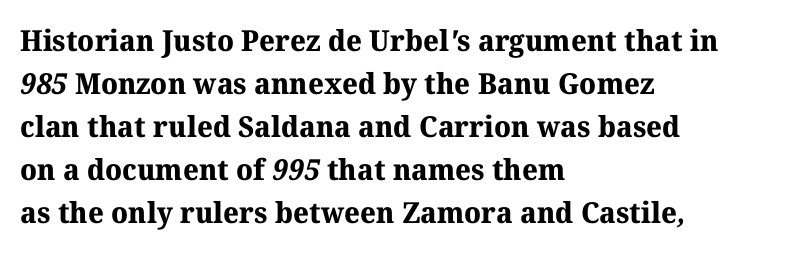
Do the characters align in a grid? No, the font is proportional. Does extra space separate the letters? No, they use regular spacing. Check the space under the baseline: it is left empty. A typesetter would call this leading conventional body-copy spacing. The passage is arranged the way most books set body copy — flush left. The sample has been set heavy, in full bold.
